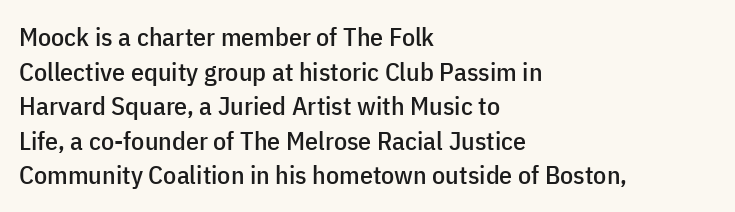
The image shows 26 px text type, upright; set left-aligned, normal line spacing (1.33x), normal letter spacing, not underlined.
